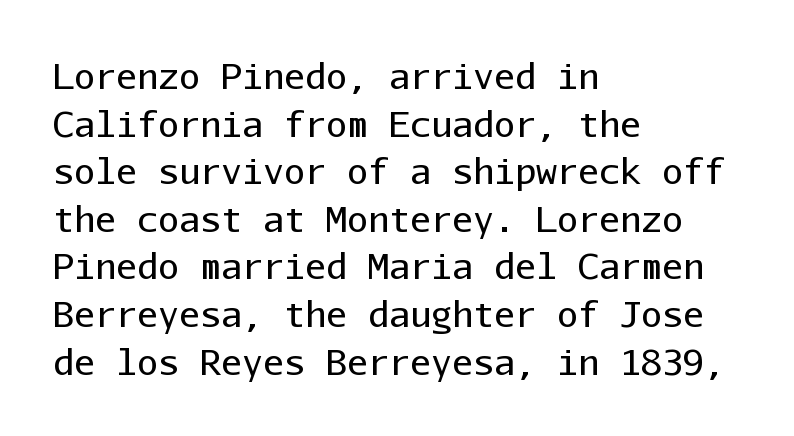
The image shows 35 px regular-weight sans-serif type, upright, monospaced; set left-aligned, normal line spacing (1.36x), normal letter spacing, not underlined; low stroke contrast and a medium x-height.
